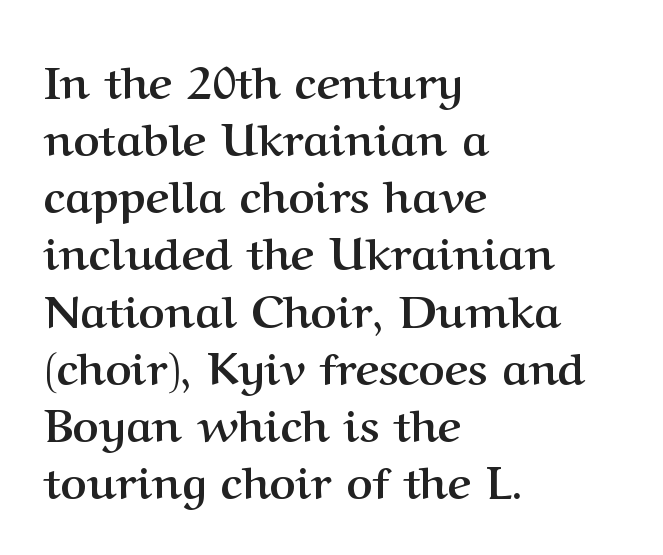
Looks like regular typesetting: each glyph gets only the width it needs. Look at the stroke-to-counter ratio: heavy, a bold. Caption: multi-line text, flush left, ragged right. A serif font was chosen for this passage.
